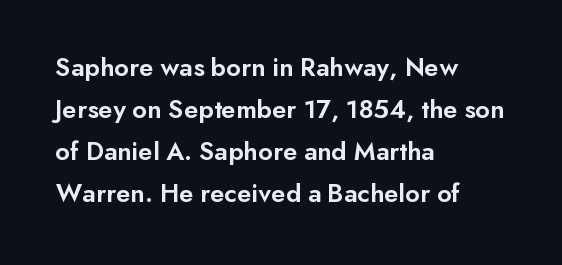
The image shows 27 px text type, upright; set left-aligned, normal line spacing (1.56x), normal letter spacing, not underlined.
